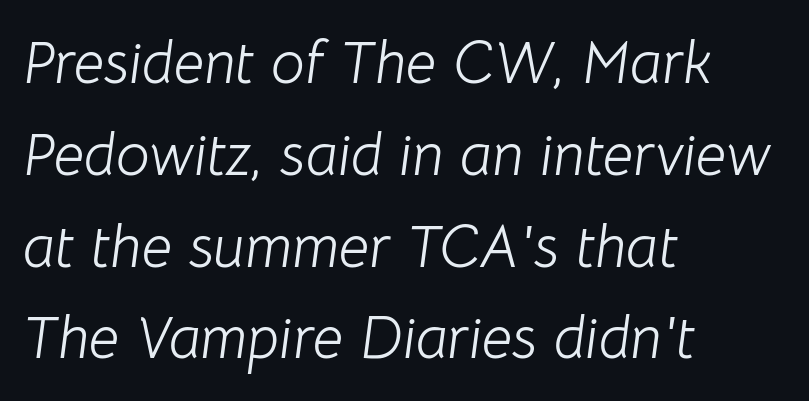
Q: Is the text bold? A: No.
Q: Is the text italic (slanted)? A: Yes, it leans right by about 8 degrees.
Q: Is the text underlined? A: No.
Q: How is the paragraph aligned? A: Left-aligned.
Q: Is the spacing between letters normal or unusually wide? A: Normal.
Q: Is the spacing between lines tight, normal or loose? A: Normal.
Q: Width (condensed, normal, or wide)? A: Normal.
Q: Stroke contrast? A: Low.
Q: x-height? A: Medium.
Q: Monospaced? A: No.
